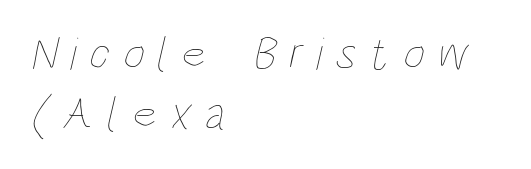
The tracking jumps out immediately: characters are airy and widely separated. Leading matches the norm, producing a regular column. Is this a fixed-width face? No — the glyphs have proportional, varying widths. Counters stay open thanks to moderate or lighter strokes. These lines stack with their left ends in a neat column.
